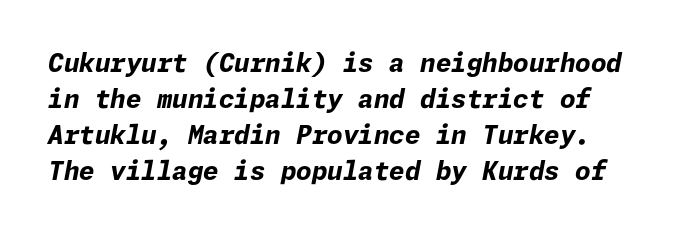
How are the letters spaced? Ordinarily, with no added tracking. The specimen omits any rule beneath the text block's lines. These words are printed bold, with thick strokes throughout. The rendering uses a moderate line-height, typical for paragraphs.
